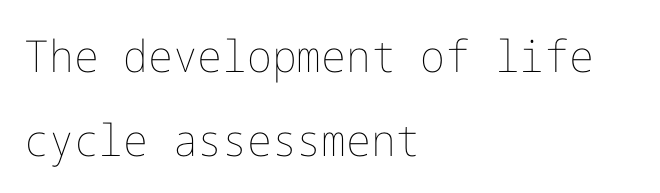
{"italic": "no", "bold": "no", "weight": "thin", "width": "normal", "stroke_contrast": "low", "x_height": "medium", "underline": "no", "align": "left", "line_spacing": "loose", "line_spacing_ratio": 1.9, "letter_spacing": "normal", "letter_spacing_em": 0.0, "glyph_px": 44}
